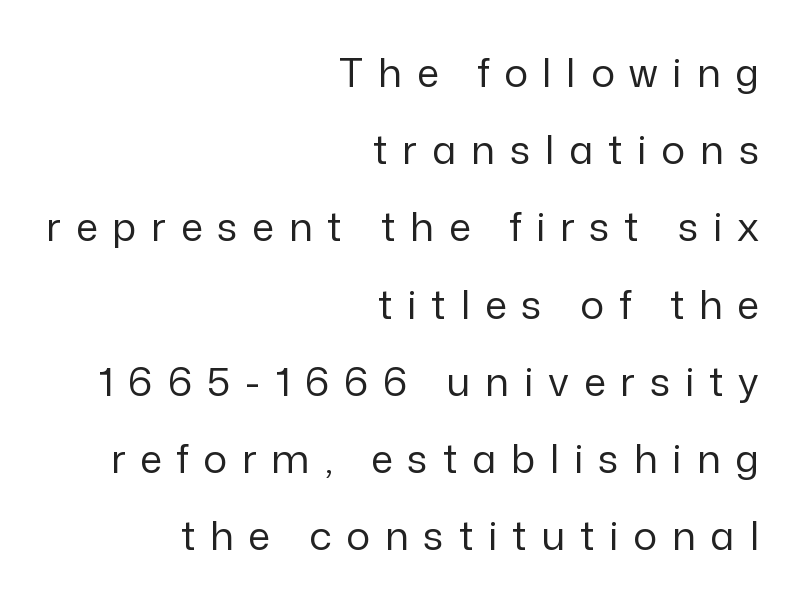
The image shows 40 px regular-weight sans-serif type, upright; set right-aligned, loose line spacing (1.93x), unusually wide letter spacing (+0.37 em), not underlined; low stroke contrast and a medium x-height.
